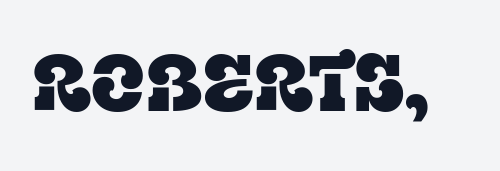
Q: Is the text italic (slanted)? A: No, it is upright.
Q: Is the typeface a serif or a sans-serif typeface? A: Serif.
Q: Is the text underlined? A: No.
Q: Is the spacing between letters normal or unusually wide? A: Normal.
Q: Width (condensed, normal, or wide)? A: Normal.
Q: Stroke contrast? A: Low.
Q: x-height? A: Large.
Q: Monospaced? A: No.
